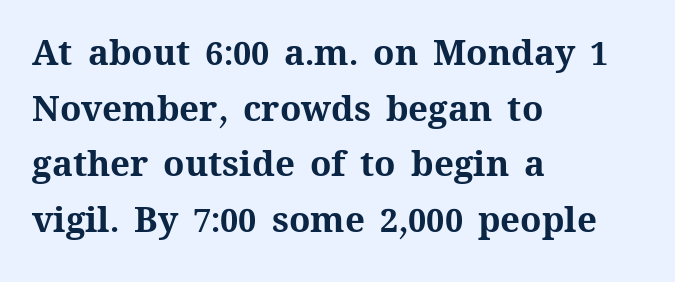
The image shows 35 px bold type, upright; set left-aligned, normal line spacing (1.59x), normal letter spacing, not underlined; medium stroke contrast and a medium x-height.
